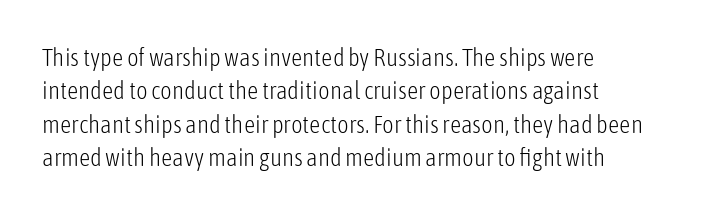
The image shows 25 px text type, upright; set left-aligned, normal line spacing (1.34x), normal letter spacing, not underlined.
